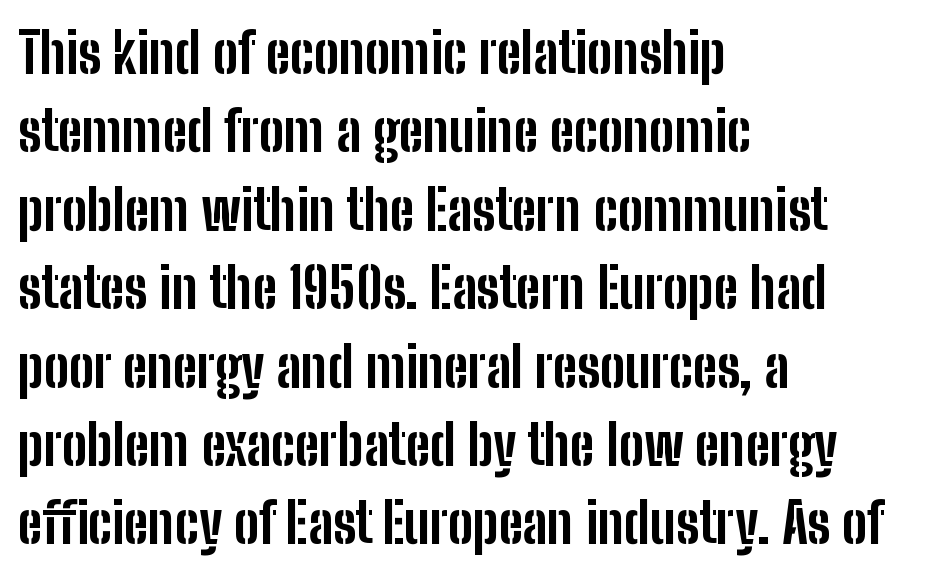
{"serif": "no", "italic": "no", "bold": "yes", "weight": "bold", "width": "condensed", "stroke_contrast": "low", "x_height": "medium", "monospaced": "no", "underline": "no", "align": "left", "line_spacing": "normal", "line_spacing_ratio": 1.4, "letter_spacing": "normal", "letter_spacing_em": 0.0, "glyph_px": 56}
